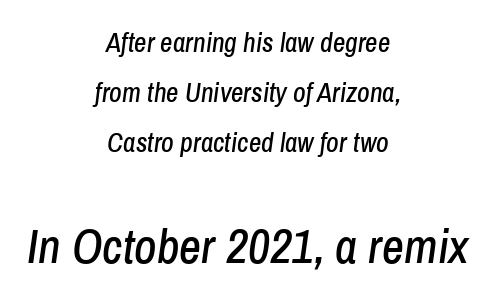
The image shows 48 px condensed type, italic (leaning right); set centered, line spacing 1.86x, normal letter spacing, not underlined; the second (bottom) block is 1.78x larger; low stroke contrast and a medium x-height.
